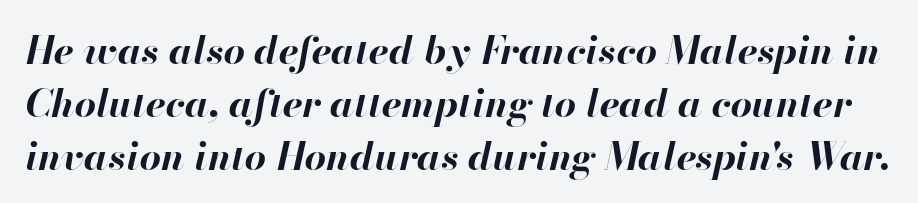
{"italic": "yes", "lean": "right", "slant_degrees": 13, "bold": "yes", "weight": "bold", "width": "normal", "stroke_contrast": "high", "x_height": "small", "monospaced": "no", "underline": "no", "line_spacing": "normal", "line_spacing_ratio": 1.39, "letter_spacing": "normal", "letter_spacing_em": 0.0, "glyph_px": 38}
